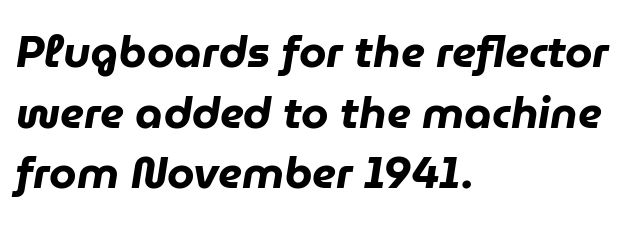
The image shows 44 px heavy type, italic (leaning right); set left-aligned, normal line spacing (1.38x), normal letter spacing, not underlined; low stroke contrast and a medium x-height.
